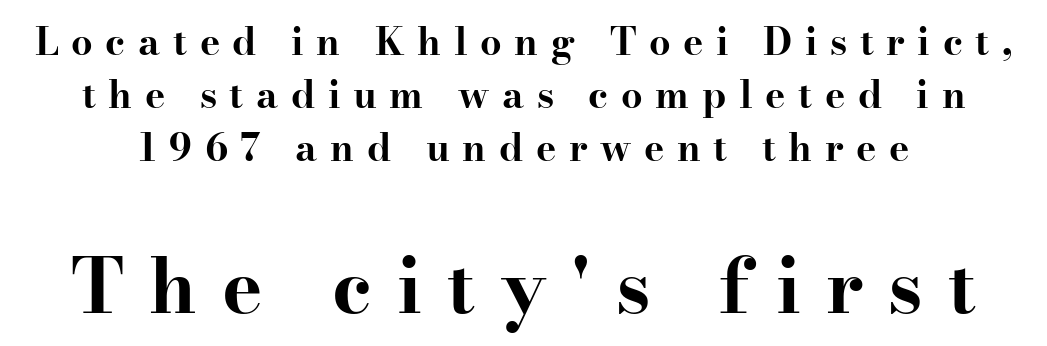
Q: Is the text bold? A: Yes.
Q: Is the text italic (slanted)? A: No, it is upright.
Q: Is the typeface a serif or a sans-serif typeface? A: Serif.
Q: Is the text underlined? A: No.
Q: Is the spacing between letters normal or unusually wide? A: Unusually wide.
Q: Is the spacing between lines tight, normal or loose? A: Normal.
Q: Which block of text is set in a larger size, the first (top) or the second (bottom)? A: The second (bottom) one.
Q: Width (condensed, normal, or wide)? A: Wide.
Q: Stroke contrast? A: High.
Q: x-height? A: Small.
Q: Monospaced? A: No.
